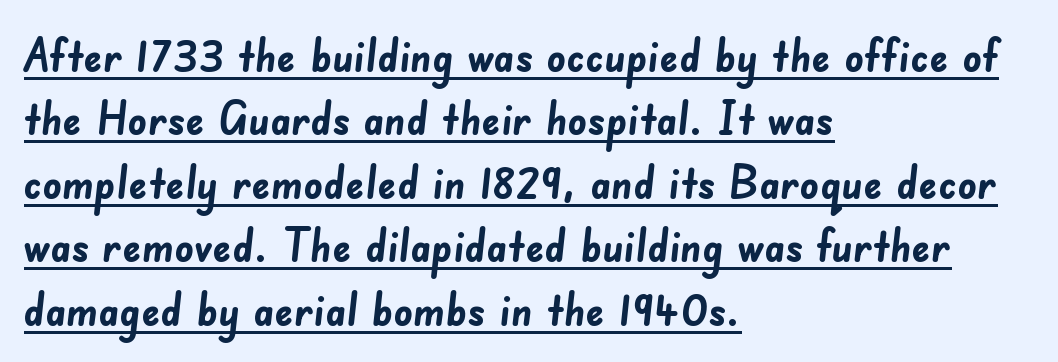
Q: Is the text bold? A: Yes.
Q: Is the typeface a serif or a sans-serif typeface? A: Sans-serif.
Q: Is the text underlined? A: Yes.
Q: How is the paragraph aligned? A: Left-aligned.
Q: Is the spacing between letters normal or unusually wide? A: Normal.
Q: Is the spacing between lines tight, normal or loose? A: Normal.
Q: Width (condensed, normal, or wide)? A: Normal.
Q: Stroke contrast? A: Low.
Q: x-height? A: Small.
Q: Monospaced? A: No.
